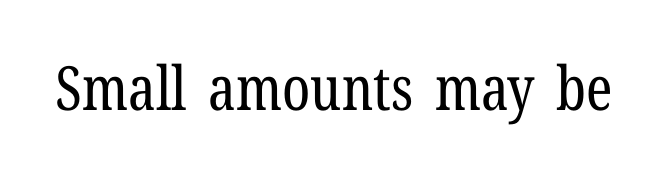
The letters sit at their default tracking, neither squeezed nor spread. Descenders are the only things crossing below the line. The lettering stays uniformly vertical, giving the passage a roman look. The characters display serif detailing at their extremities. Each letter keeps its own natural width here, so spacing adapts to shape. Stems here are at most as thick as an everyday book face.
